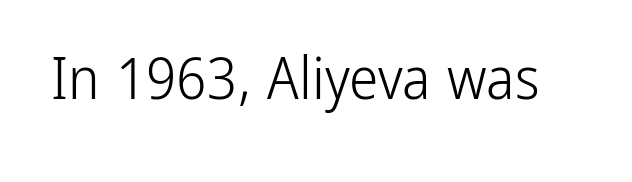
{"serif": "no", "italic": "no", "bold": "no", "weight": "light", "width": "condensed", "stroke_contrast": "low", "x_height": "medium", "monospaced": "no", "underline": "no", "letter_spacing": "normal", "letter_spacing_em": 0.0, "glyph_px": 59}
